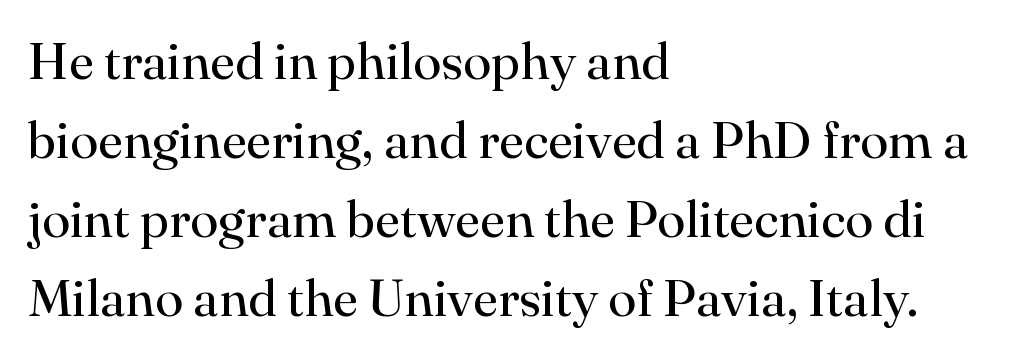
Descenders are the only things crossing below the line. No italicization has been applied; the sample stays upright. If you measured baseline to baseline, you'd find a middling distance. How are the letters spaced? Ordinarily, with no added tracking. The face looks like a standard text weight, possibly lighter. Think of a printed novel: that variable character pitch is what you see here.
